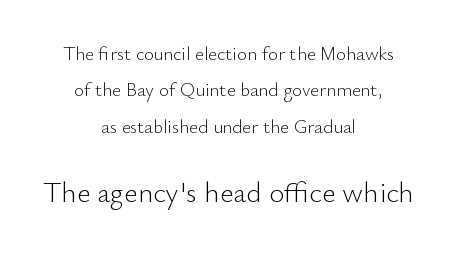
The image shows 29 px light sans-serif type, upright; set centered, loose line spacing (1.92x), normal letter spacing, not underlined; the second (bottom) block is 1.53x larger; low stroke contrast and a small x-height.
